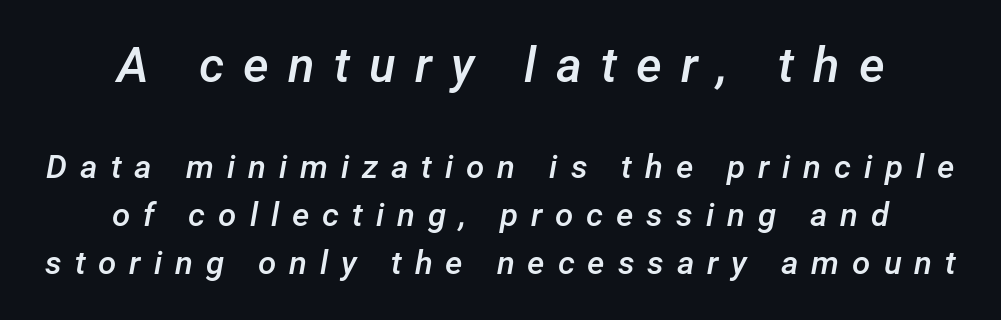
{"italic": "yes", "lean": "right", "slant_degrees": 12, "bold": "semi", "weight": "semibold", "width": "normal", "stroke_contrast": "low", "x_height": "medium", "monospaced": "no", "underline": "no", "align": "center", "line_spacing": "normal", "line_spacing_ratio": 1.46, "letter_spacing": "wide", "letter_spacing_em": 0.39, "larger_block": "first", "size_ratio": 1.48, "glyph_px": 49}
